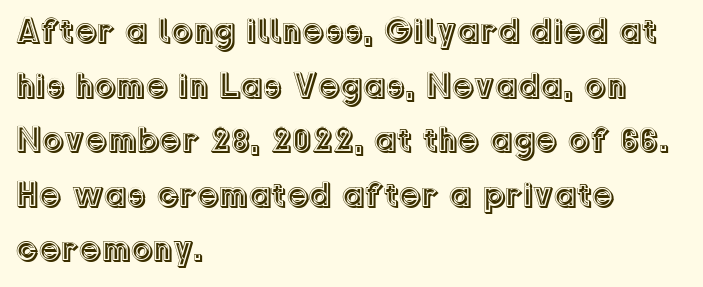
Q: Is the text italic (slanted)? A: No, it is upright.
Q: Is the text underlined? A: No.
Q: How is the paragraph aligned? A: Left-aligned.
Q: Is the spacing between letters normal or unusually wide? A: Normal.
Q: Is the spacing between lines tight, normal or loose? A: Normal.
Q: Width (condensed, normal, or wide)? A: Normal.
Q: x-height? A: Medium.
Q: Monospaced? A: No.
